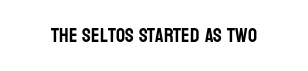
Type without underlining. Observe the ordinary spacing: letters are neighbours, not strangers. This sample uses an upright cut, with every glyph sitting square on the baseline. The rendering positions every line midway between the sides.
